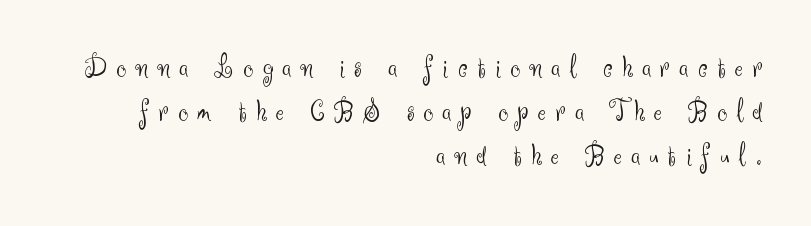
The image shows 30 px light sans-serif type, upright; set right-aligned, normal line spacing (1.47x), unusually wide letter spacing (+0.32 em), not underlined; medium stroke contrast and a small x-height.
